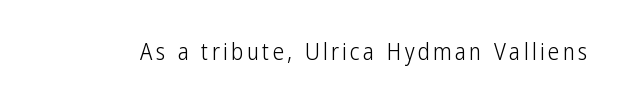
Q: Is the text bold? A: No.
Q: Is the text italic (slanted)? A: No, it is upright.
Q: Is the text underlined? A: No.
